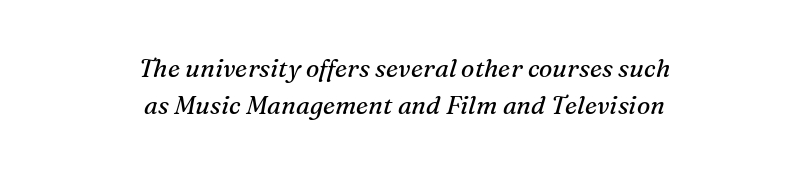
{"italic": "yes", "lean": "right", "slant_degrees": 16, "bold": "no", "underline": "no", "align": "center", "line_spacing": "normal", "line_spacing_ratio": 1.47, "letter_spacing": "normal", "letter_spacing_em": 0.0, "glyph_px": 25}
